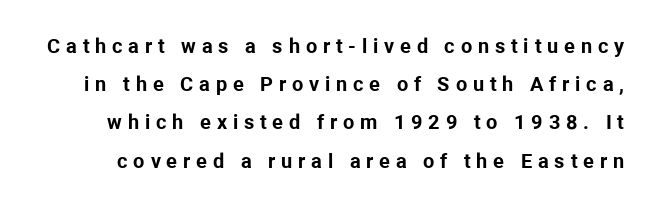
Bare-footed words on every line. Does the weight exceed regular? Yes, all the way to bold. Every character sits straight up, as roman type does. Is there much room between lines? Yes — plenty of vertical air separates them.
